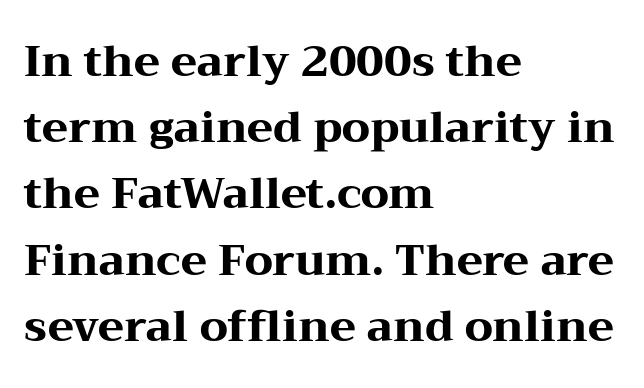
Q: Is the text bold? A: Yes.
Q: Is the text italic (slanted)? A: No, it is upright.
Q: Is the typeface a serif or a sans-serif typeface? A: Serif.
Q: Is the text underlined? A: No.
Q: How is the paragraph aligned? A: Left-aligned.
Q: Is the spacing between letters normal or unusually wide? A: Normal.
Q: Is the spacing between lines tight, normal or loose? A: Normal.
Q: Width (condensed, normal, or wide)? A: Wide.
Q: Stroke contrast? A: Medium.
Q: x-height? A: Medium.
Q: Monospaced? A: No.
